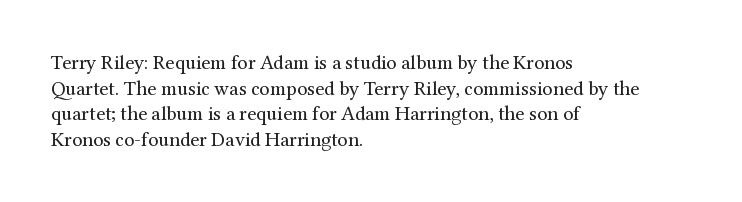
The weight would be labelled regular, book, light, or lighter still. Tall strokes in this sample are plumb rather than angled. These lines stack with their left ends in a neat column. Unmarked baselines from the first word to the last. Regular leading. A typesetter would call this zero additional tracking.
